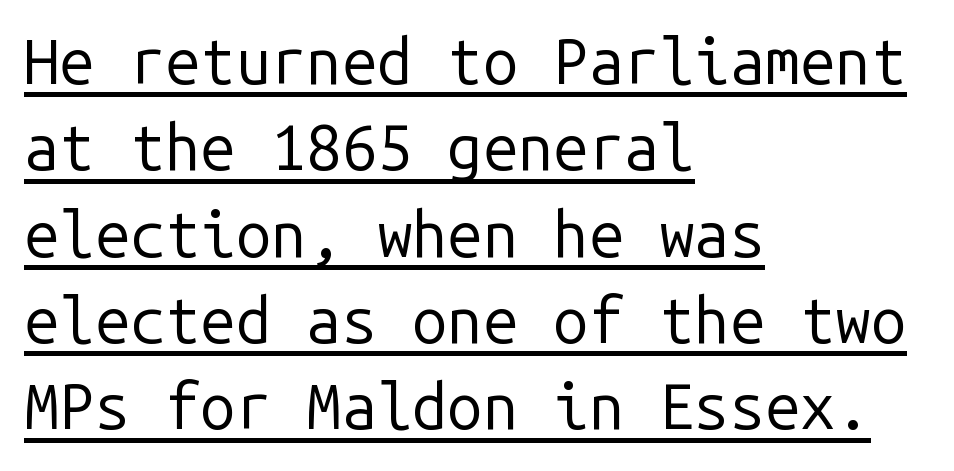
Q: Is the text bold? A: No.
Q: Is the text italic (slanted)? A: No, it is upright.
Q: Is the typeface a serif or a sans-serif typeface? A: Sans-serif.
Q: Is the text underlined? A: Yes.
Q: How is the paragraph aligned? A: Left-aligned.
Q: Is the spacing between letters normal or unusually wide? A: Normal.
Q: Is the spacing between lines tight, normal or loose? A: Normal.
Q: Width (condensed, normal, or wide)? A: Normal.
Q: Stroke contrast? A: Low.
Q: x-height? A: Medium.
Q: Monospaced? A: Yes.
